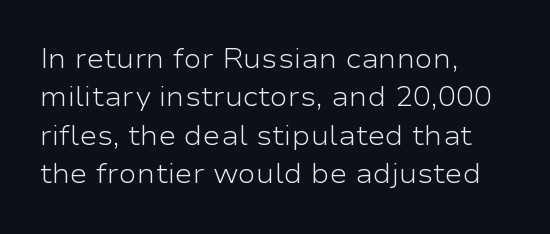
{"italic": "no", "bold": "no", "underline": "no", "align": "left", "line_spacing": "normal", "line_spacing_ratio": 1.42, "letter_spacing": "normal", "letter_spacing_em": 0.0, "glyph_px": 27}
